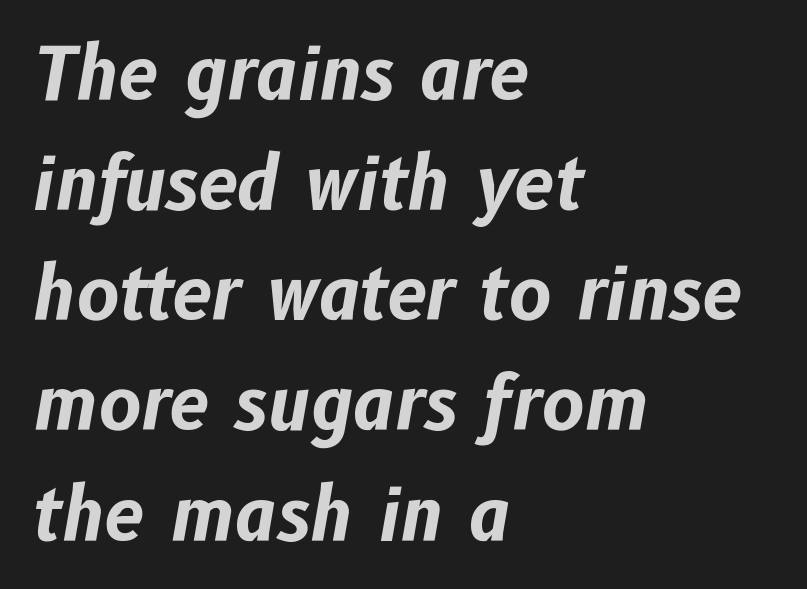
{"italic": "yes", "lean": "right", "slant_degrees": 10, "bold": "yes", "weight": "bold", "width": "normal", "stroke_contrast": "low", "x_height": "medium", "monospaced": "no", "underline": "no", "align": "left", "line_spacing": "normal", "line_spacing_ratio": 1.53, "letter_spacing": "normal", "letter_spacing_em": 0.0, "glyph_px": 72}
